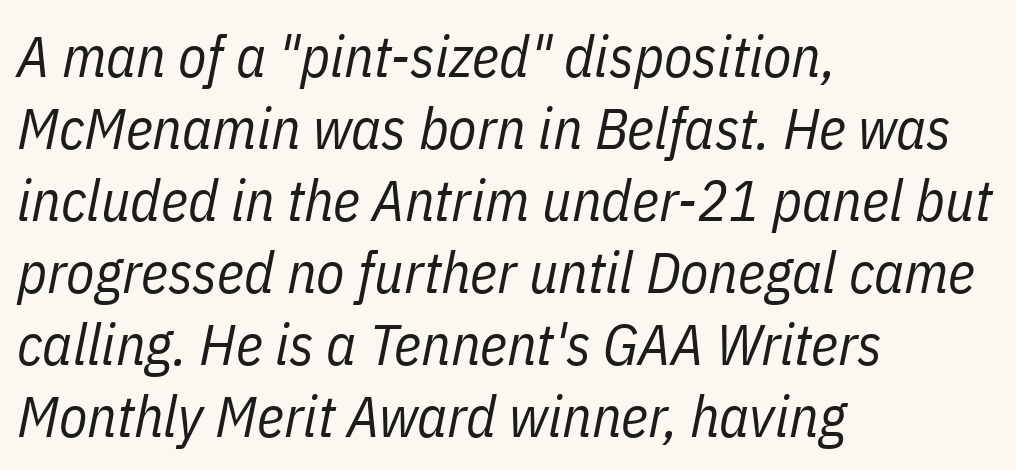
Caption: face not bold, strokes unweighted. Rendered with sloped, italic letterforms. The paragraph shown leans on its left margin. Students, note that the glyphs here touch the page at normal intervals.
